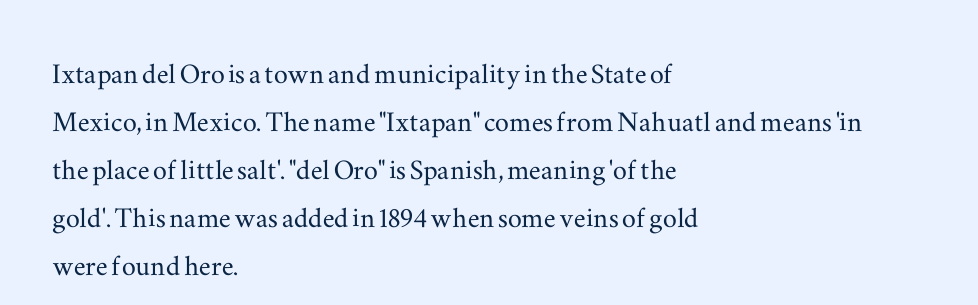
The space directly below the letters is spotless. Quick note: not italic, upright. Character widths vary here, with narrow letters taking less room than wide ones. Regarding leading, the lines here are spaced in the standard way. Visually the block forms a straight wall on the left and a jagged coastline on the right.
